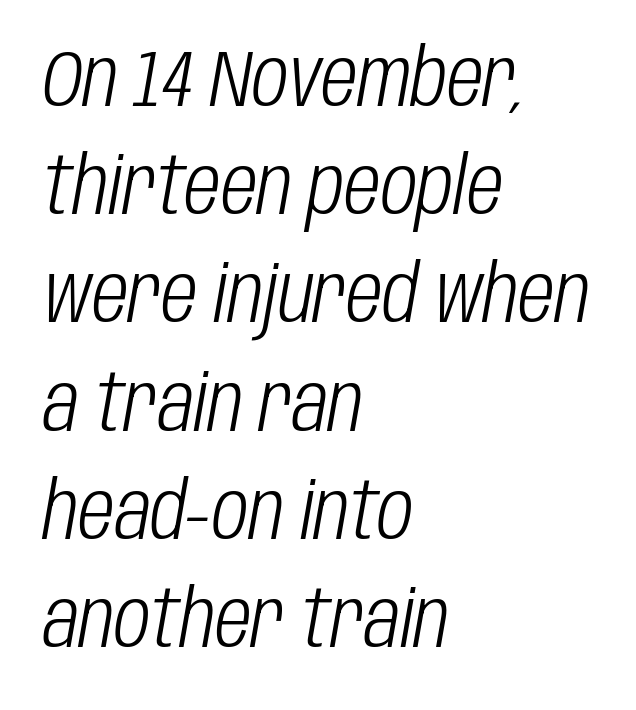
Q: Is the text bold? A: No.
Q: Is the text italic (slanted)? A: Yes, it leans right by about 10 degrees.
Q: Is the text underlined? A: No.
Q: How is the paragraph aligned? A: Left-aligned.
Q: Is the spacing between letters normal or unusually wide? A: Normal.
Q: Is the spacing between lines tight, normal or loose? A: Normal.
Q: Width (condensed, normal, or wide)? A: Condensed.
Q: Stroke contrast? A: Low.
Q: x-height? A: Large.
Q: Monospaced? A: No.
